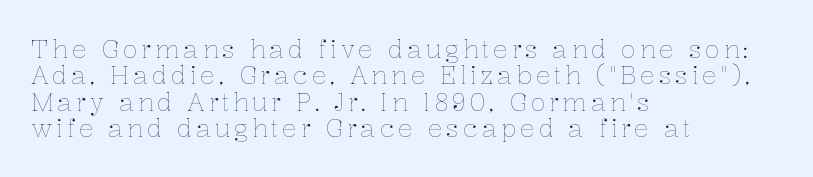
Rendered with straight, roman letterforms. The text block is weighted toward the left margin, trailing off unevenly rightward. Stems here are at most as thick as an everyday book face. If you measured baseline to baseline, you'd find a short distance.
